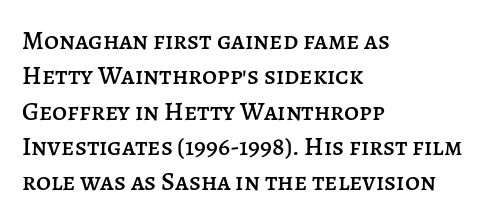
{"italic": "no", "underline": "no", "align": "left", "line_spacing": "normal", "line_spacing_ratio": 1.36, "letter_spacing": "normal", "letter_spacing_em": 0.0, "glyph_px": 26}
